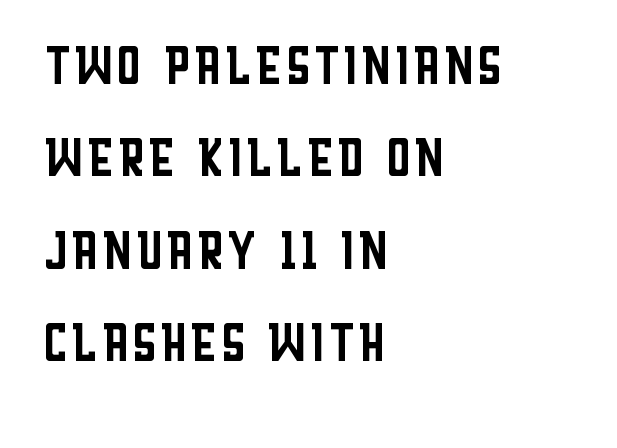
The image shows 70 px regular-weight, condensed sans-serif type, upright; set left-aligned, normal line spacing (1.32x), normal letter spacing, not underlined; low stroke contrast and a large x-height.
